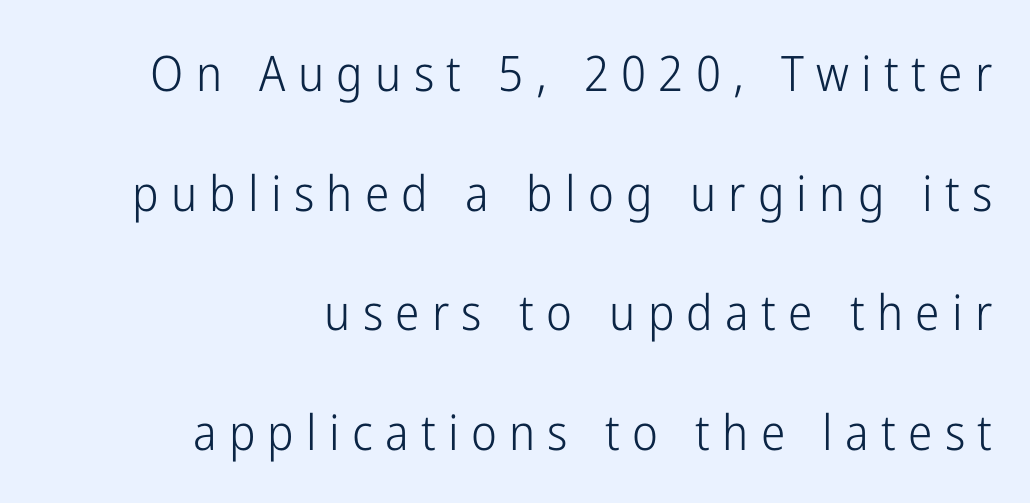
The image shows 49 px light, condensed sans-serif type, upright; set right-aligned, loose line spacing (2.44x), unusually wide letter spacing (+0.25 em), not underlined; low stroke contrast and a medium x-height.
